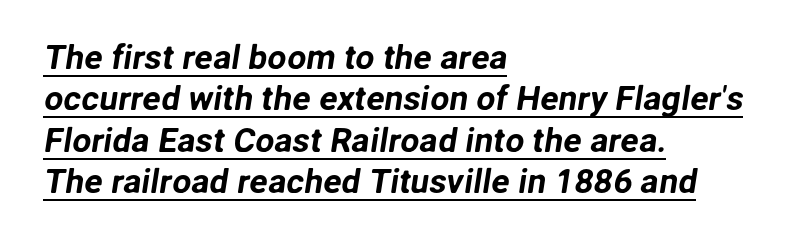
Q: Is the typeface a serif or a sans-serif typeface? A: Sans-serif.
Q: Is the text underlined? A: Yes.
Q: How is the paragraph aligned? A: Left-aligned.
Q: Is the spacing between letters normal or unusually wide? A: Normal.
Q: Width (condensed, normal, or wide)? A: Normal.
Q: Stroke contrast? A: Low.
Q: x-height? A: Medium.
Q: Monospaced? A: No.
